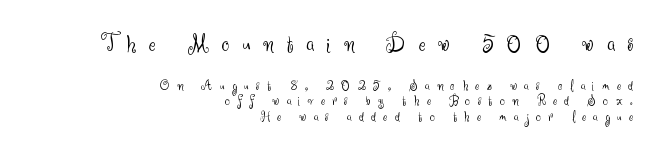
The image shows 26 px text type, upright; set right-aligned, tight line spacing (1.04x), unusually wide letter spacing (+0.49 em), not underlined; the first (top) block is 1.73x larger.
